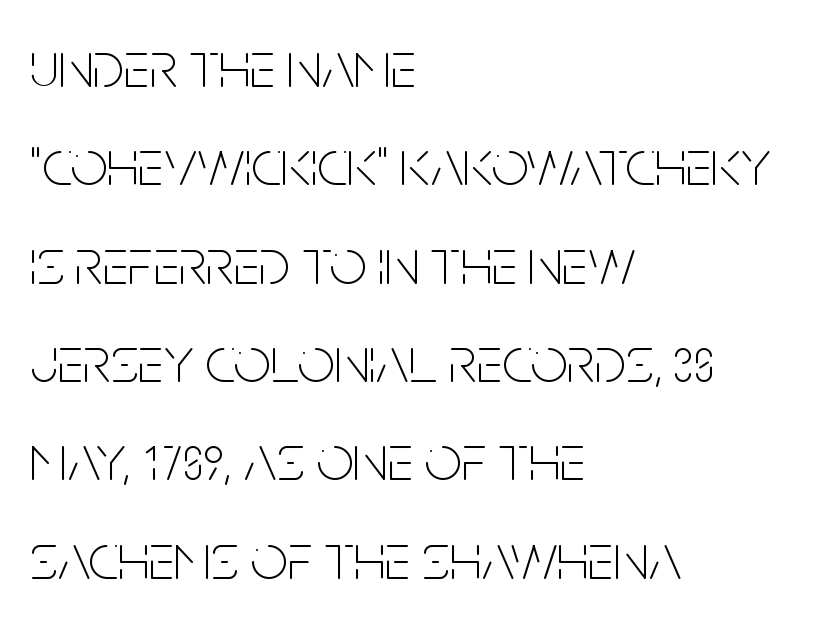
Q: Is the text bold? A: No.
Q: Is the text italic (slanted)? A: No, it is upright.
Q: Is the typeface a serif or a sans-serif typeface? A: Sans-serif.
Q: Is the text underlined? A: No.
Q: How is the paragraph aligned? A: Left-aligned.
Q: Is the spacing between letters normal or unusually wide? A: Normal.
Q: Is the spacing between lines tight, normal or loose? A: Normal.
Q: Width (condensed, normal, or wide)? A: Condensed.
Q: Stroke contrast? A: Low.
Q: x-height? A: Large.
Q: Monospaced? A: No.
